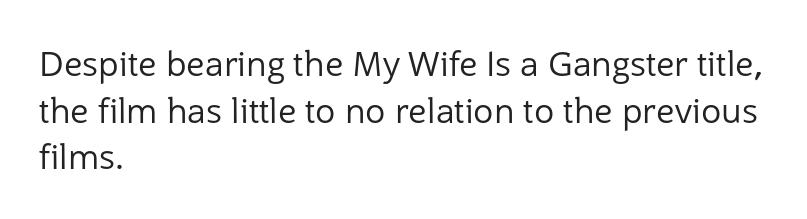
Every character sits straight up, as roman type does. Leading matches the norm, producing a regular column. Observe the absence of serifs on each vertical stroke in this sample. The letterforms sit at book weight or below.
